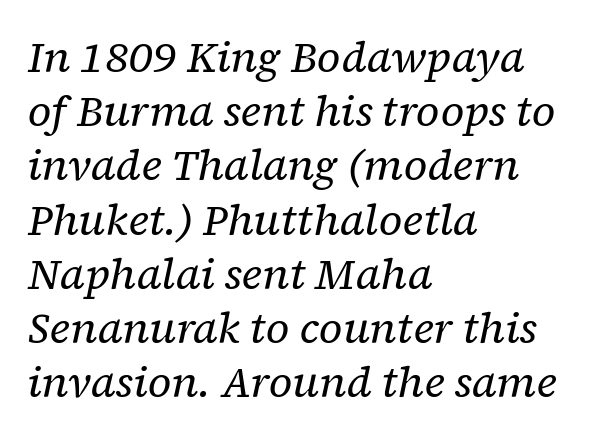
{"serif": "yes", "italic": "yes", "lean": "right", "slant_degrees": 12, "bold": "no", "weight": "regular", "width": "normal", "stroke_contrast": "low", "x_height": "medium", "monospaced": "no", "underline": "no", "align": "left", "line_spacing": "normal", "line_spacing_ratio": 1.26, "letter_spacing": "normal", "letter_spacing_em": 0.0, "glyph_px": 43}
